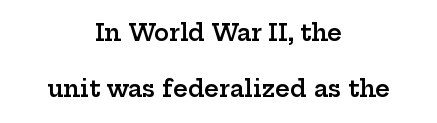
{"italic": "no", "bold": "semi", "underline": "no", "align": "center", "line_spacing": "loose", "line_spacing_ratio": 2.44, "letter_spacing": "normal", "letter_spacing_em": 0.0, "glyph_px": 23}
